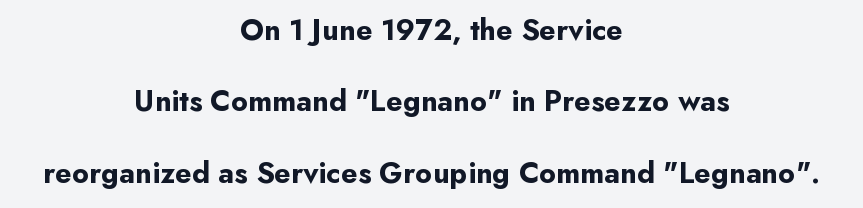
{"serif": "no", "italic": "no", "bold": "yes", "weight": "bold", "width": "normal", "stroke_contrast": "low", "x_height": "small", "monospaced": "no", "underline": "no", "align": "center", "line_spacing": "loose", "line_spacing_ratio": 2.38, "letter_spacing": "normal", "letter_spacing_em": 0.0, "glyph_px": 30}
